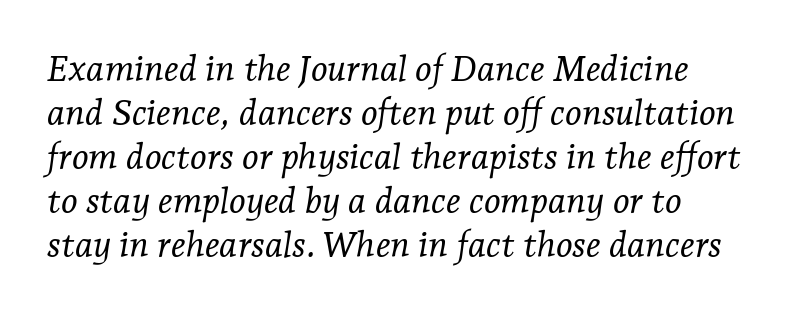
Just letters on the line, the space beneath them empty. The type family on display is of the serif kind. Tracking here is standard; glyphs follow each other at the usual distance. This sample uses an oblique cut, with every glyph tilted off the vertical.
